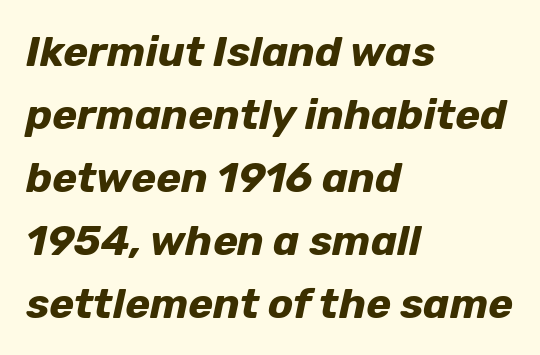
{"italic": "yes", "lean": "right", "slant_degrees": 12, "bold": "yes", "weight": "bold", "width": "normal", "stroke_contrast": "low", "x_height": "medium", "monospaced": "no", "underline": "no", "align": "left", "line_spacing": "normal", "line_spacing_ratio": 1.5, "letter_spacing": "normal", "letter_spacing_em": 0.0, "glyph_px": 42}
